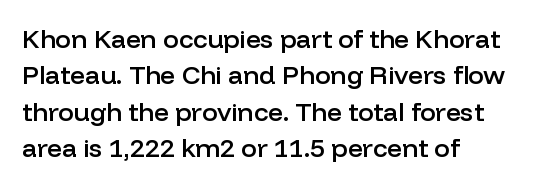
Each glyph is drawn with semibold strokes, heavier than normal yet not fully bold. Each word holds together tightly as a unit, with standard inter-letter gaps. These lines sit exactly where default settings would place them. Every row of glyphs begins at an identical x-position on the left.
